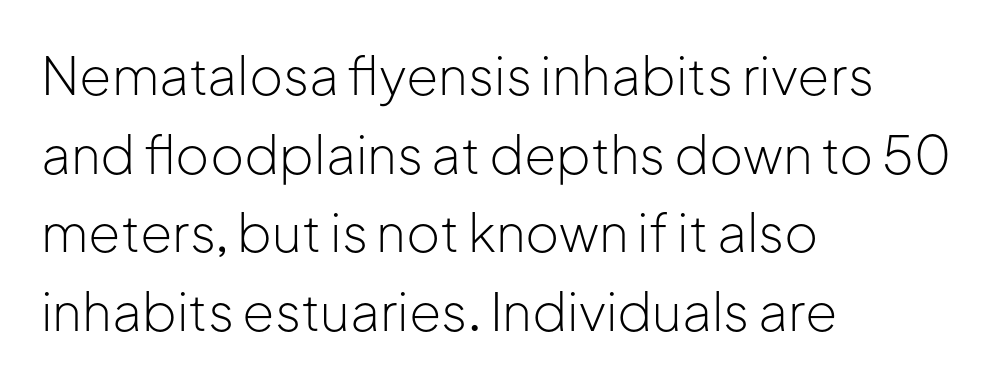
The image shows 52 px light sans-serif type, upright; set left-aligned, normal line spacing (1.51x), normal letter spacing, not underlined; low stroke contrast and a medium x-height.
